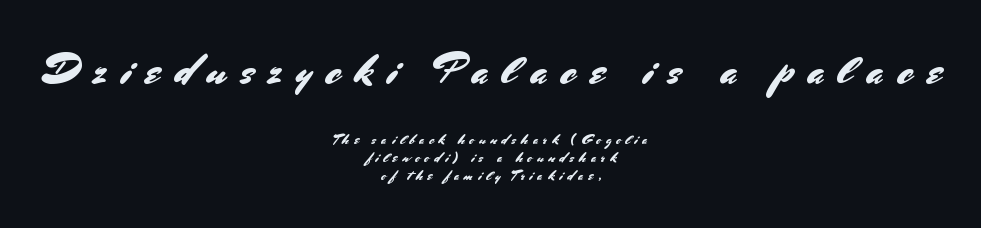
The image shows 42 px sans-serif type; set centered, normal line spacing (1.29x), unusually wide letter spacing (+0.34 em), not underlined; the first (top) block is 3.0x larger; medium stroke contrast and a small x-height.
